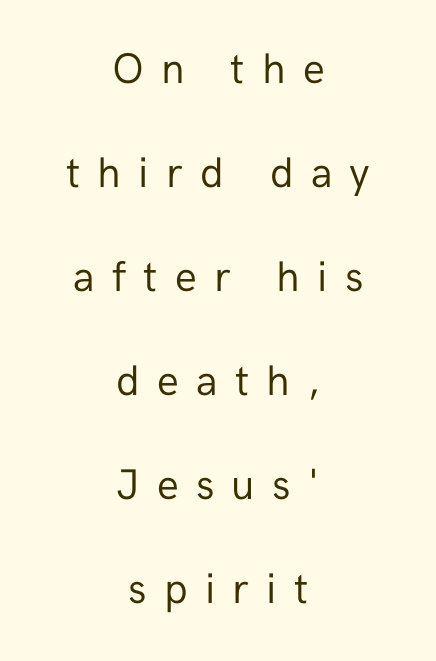
No italicization has been applied; the sample stays upright. Loosely led — the rows are spread out. Look at the bottom of the vertical strokes: they stop flat, with no serifs. Short and long lines alike share a common midpoint. The strokes carry an ordinary text weight at most. Inter-character spacing is expanded well beyond the font's built-in metrics.
